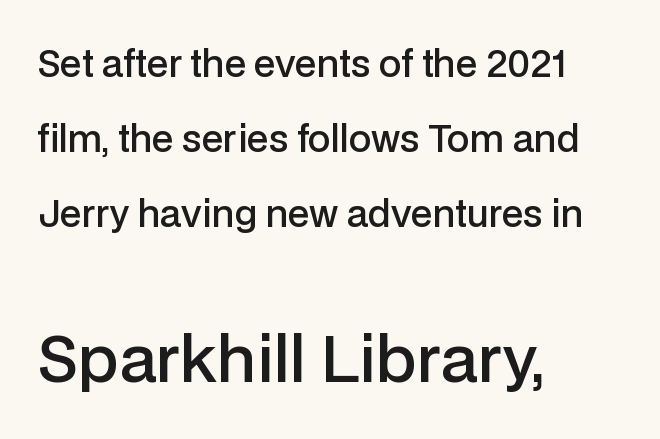
{"serif": "no", "italic": "no", "bold": "semi", "weight": "semibold", "width": "normal", "stroke_contrast": "low", "x_height": "medium", "monospaced": "no", "underline": "no", "align": "left", "line_spacing": "loose", "line_spacing_ratio": 2.08, "letter_spacing": "normal", "letter_spacing_em": 0.0, "larger_block": "second", "size_ratio": 1.75, "glyph_px": 63}
